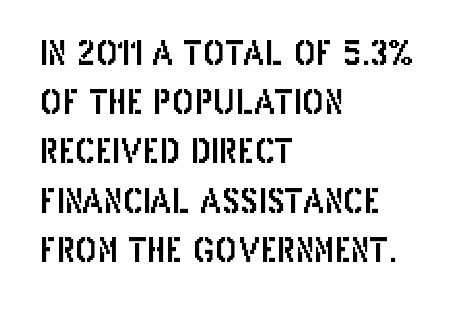
Q: Is the text italic (slanted)? A: No, it is upright.
Q: Is the typeface a serif or a sans-serif typeface? A: Sans-serif.
Q: Is the text underlined? A: No.
Q: How is the paragraph aligned? A: Left-aligned.
Q: Is the spacing between letters normal or unusually wide? A: Normal.
Q: Is the spacing between lines tight, normal or loose? A: Normal.
Q: Width (condensed, normal, or wide)? A: Condensed.
Q: Stroke contrast? A: Low.
Q: x-height? A: Large.
Q: Monospaced? A: No.
